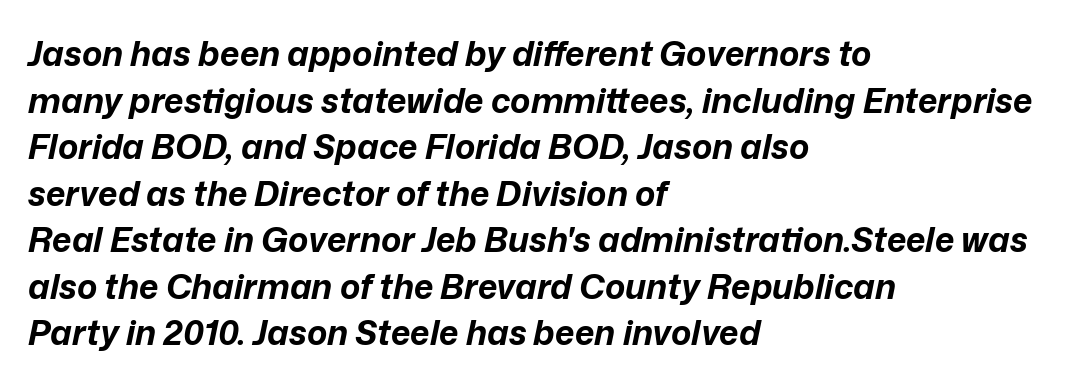
{"italic": "yes", "lean": "right", "slant_degrees": 12, "bold": "yes", "weight": "bold", "width": "normal", "stroke_contrast": "low", "x_height": "medium", "monospaced": "no", "underline": "no", "align": "left", "line_spacing": "normal", "line_spacing_ratio": 1.37, "letter_spacing": "normal", "letter_spacing_em": 0.0, "glyph_px": 34}
